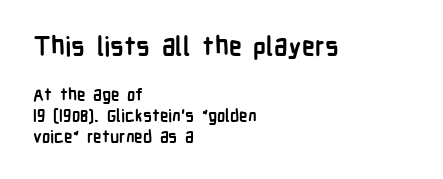
Caption: multi-line text, flush left, ragged right. Students, this is bold: see how much ink each stroke carries. Characters remain perfectly vertical along every line. Decoration check: the copy has no underline. Default kerning and tracking; the words read as compact shapes. This layout puts the oversized block above and the modest block below.
